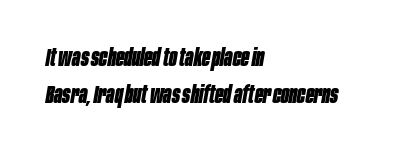
The image shows 24 px bold type, italic (leaning right); set left-aligned, normal line spacing (1.53x), normal letter spacing, not underlined.
